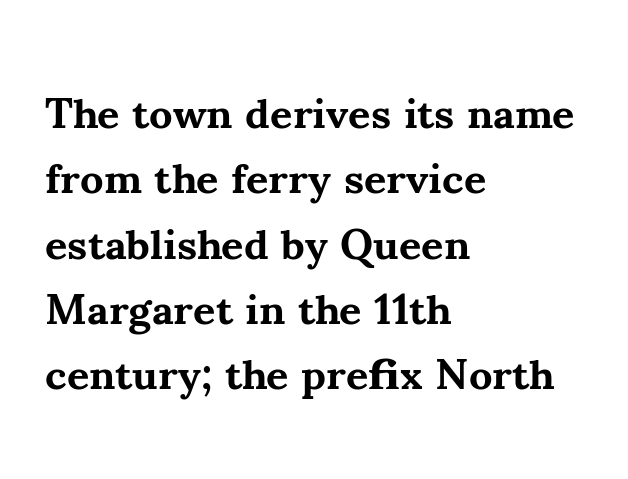
The letters stand straight up with perfectly vertical stems. Standard letterfit; no display-style spreading of the glyphs. Thick stems and heavy bowls — unmistakably bold. Is the block centered? No — it sits flush against the left margin. Unmarked baselines from the first word to the last. Reading down the column, the eye jumps a familiar distance to each next line.
